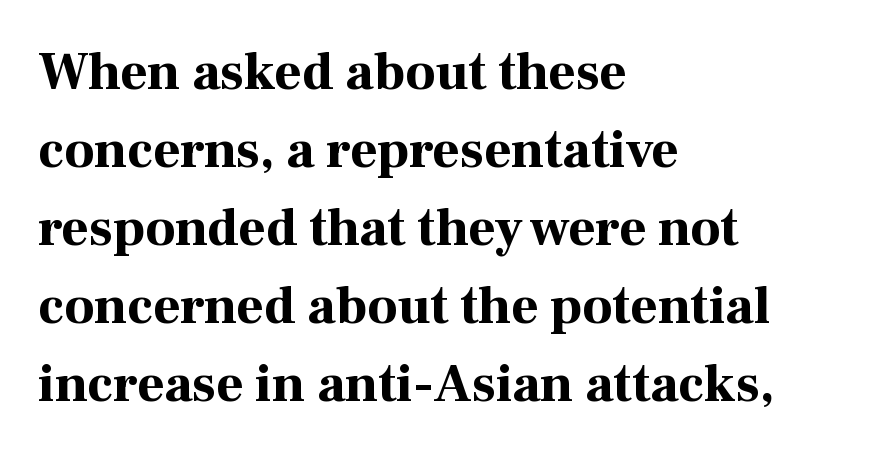
The image shows 53 px bold serif type, upright; set left-aligned, normal line spacing (1.47x), normal letter spacing, not underlined; high stroke contrast and a medium x-height.
